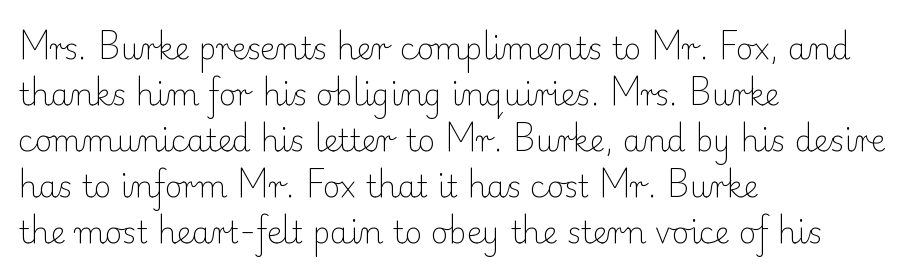
The image shows 30 px light serif type, upright; set left-aligned, normal line spacing (1.53x), normal letter spacing, not underlined; low stroke contrast and a small x-height.
